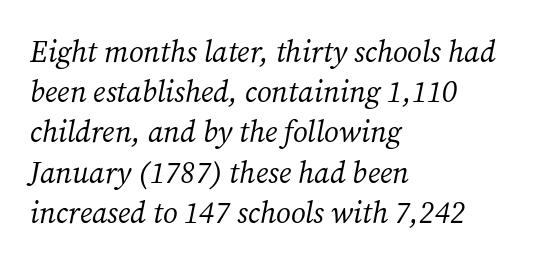
The image shows 30 px regular-weight serif type, italic (leaning right); set left-aligned, normal line spacing (1.34x), normal letter spacing, not underlined; medium stroke contrast and a medium x-height.
